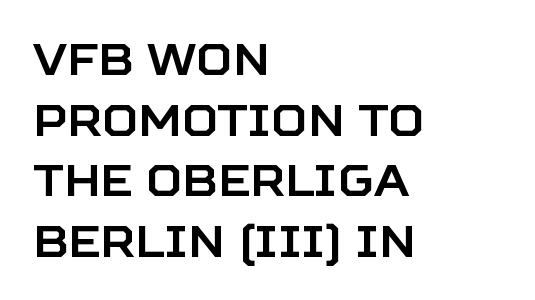
The image shows 44 px sans-serif type, upright; set left-aligned, normal line spacing (1.38x), normal letter spacing, not underlined; low stroke contrast and a large x-height.
